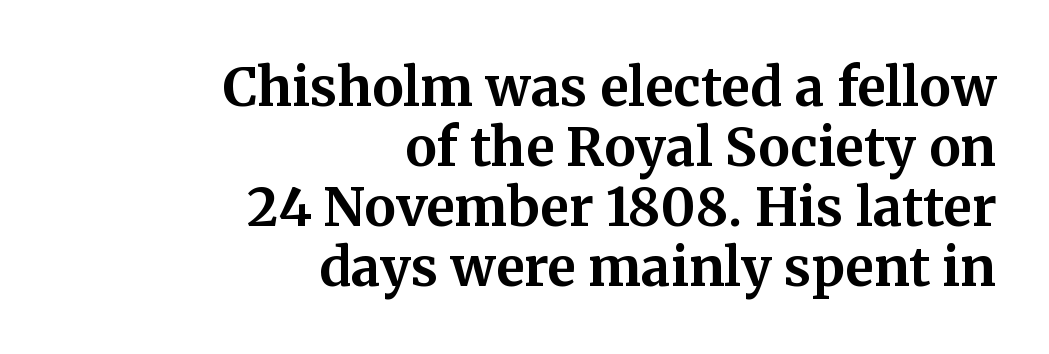
The image shows 53 px bold serif type, upright; set right-aligned, tight line spacing (1.13x), normal letter spacing, not underlined; medium stroke contrast and a medium x-height.
